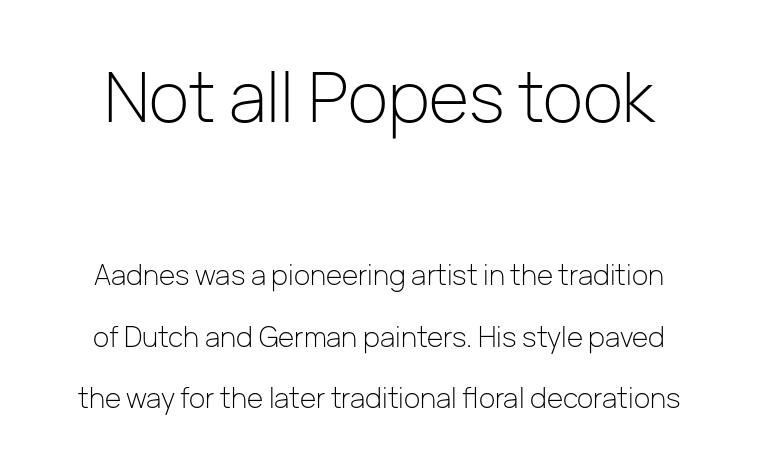
A sans-serif font was chosen for this passage. The space beneath each line is pristine and unruled. Here the designer chose a conventional face with non-uniform glyph widths. This sample uses plain, unmodified letter spacing. You get the large type first, then a drop to smaller type. Posture: upright roman.
